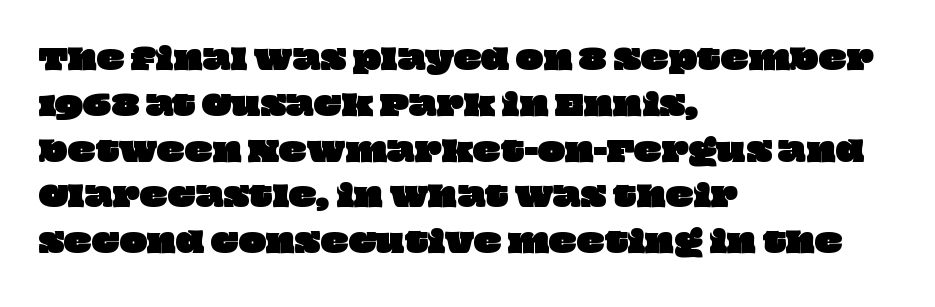
The image shows 29 px wide type; set left-aligned, normal line spacing (1.58x), normal letter spacing, not underlined; low stroke contrast and a large x-height.
